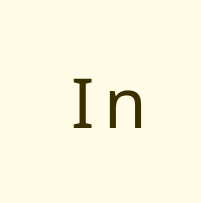
{"serif": "no", "italic": "no", "bold": "no", "weight": "regular", "width": "normal", "stroke_contrast": "low", "x_height": "medium", "monospaced": "no", "underline": "no", "glyph_px": 69}
